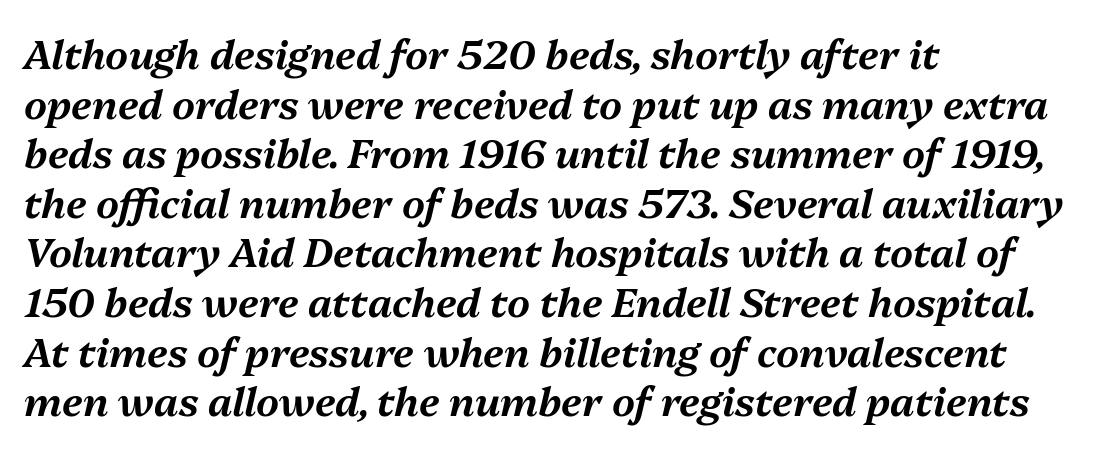
Q: Is the text italic (slanted)? A: Yes, it leans right by about 13 degrees.
Q: Is the text underlined? A: No.
Q: How is the paragraph aligned? A: Left-aligned.
Q: Is the spacing between letters normal or unusually wide? A: Normal.
Q: Width (condensed, normal, or wide)? A: Normal.
Q: Stroke contrast? A: Medium.
Q: x-height? A: Medium.
Q: Monospaced? A: No.
